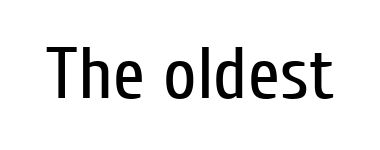
Q: Is the text bold? A: No.
Q: Is the text italic (slanted)? A: No, it is upright.
Q: Is the typeface a serif or a sans-serif typeface? A: Sans-serif.
Q: Is the text underlined? A: No.
Q: Is the spacing between letters normal or unusually wide? A: Normal.
Q: Width (condensed, normal, or wide)? A: Condensed.
Q: Stroke contrast? A: Low.
Q: x-height? A: Medium.
Q: Monospaced? A: No.
